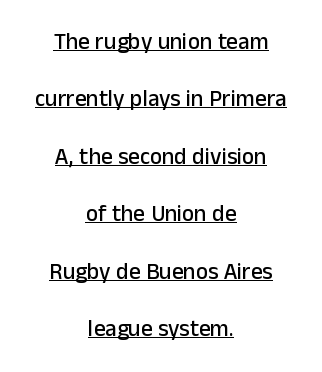
{"italic": "no", "underline": "yes", "align": "center", "line_spacing": "loose", "line_spacing_ratio": 2.5, "letter_spacing": "normal", "letter_spacing_em": 0.0, "glyph_px": 23}
